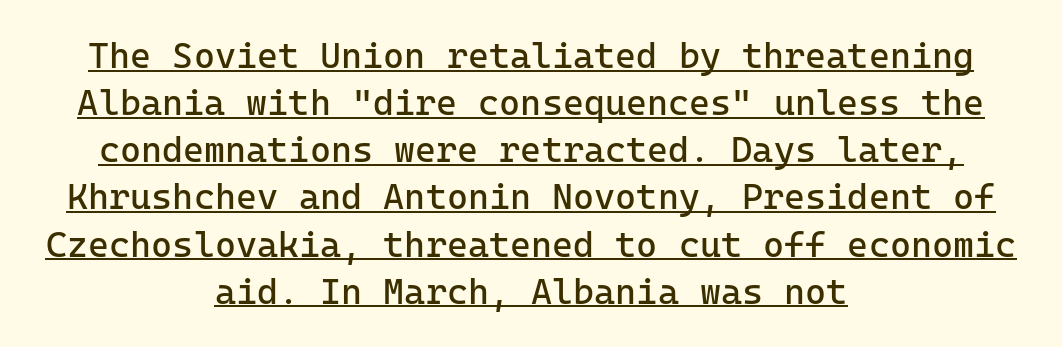
Underlined type. Nope, not italic — everything's standing straight. This rendering employs a face without finishing strokes, i.e., a sans-serif. The typeface has the unassuming heft of standard copy or less. The whitespace from short lines is split evenly between both sides. The rendering uses a moderate line-height, typical for paragraphs.
